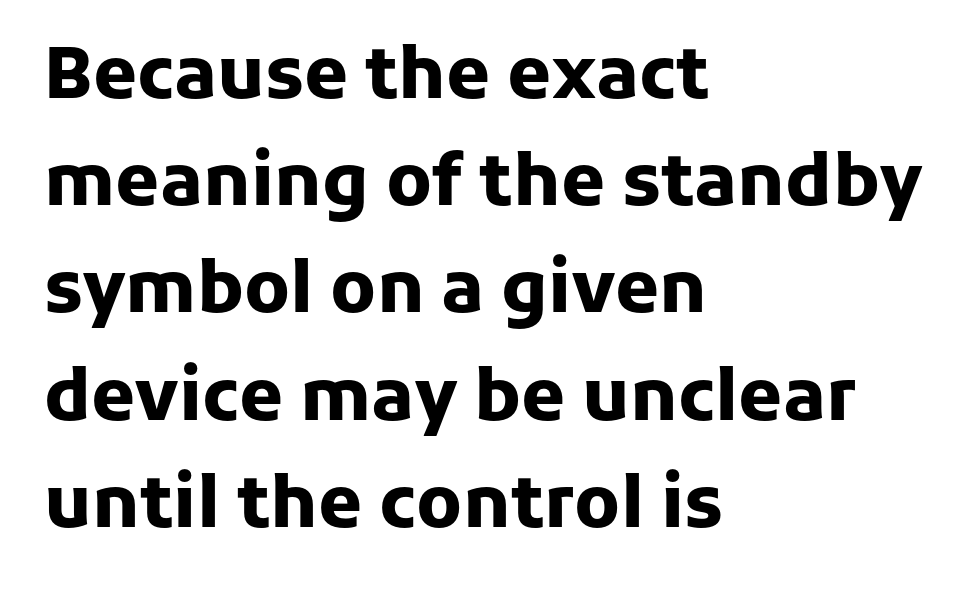
The image shows 71 px heavy sans-serif type, upright; set left-aligned, normal line spacing (1.51x), normal letter spacing, not underlined; low stroke contrast and a medium x-height.
